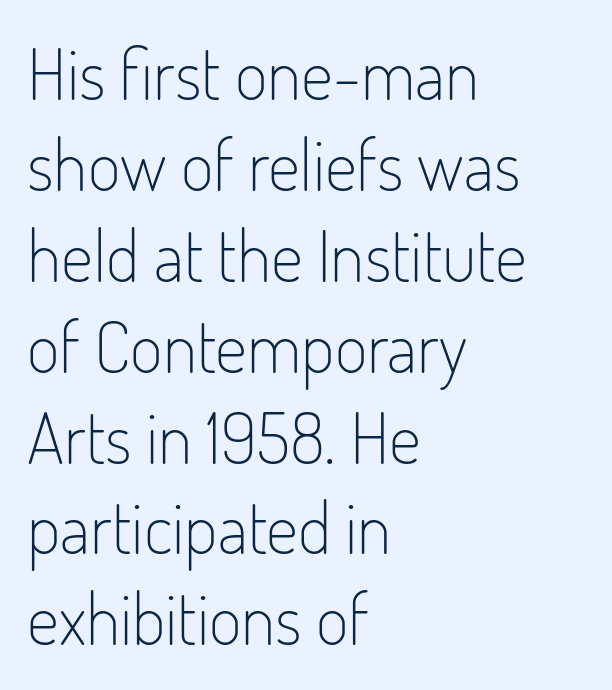
The image shows 71 px light, condensed sans-serif type, upright; set left-aligned, normal line spacing (1.28x), normal letter spacing, not underlined; low stroke contrast and a small x-height.
